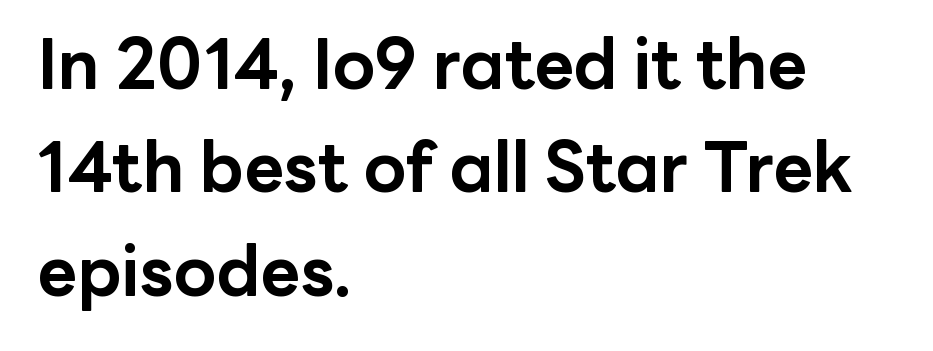
{"serif": "no", "italic": "no", "bold": "yes", "weight": "bold", "width": "normal", "stroke_contrast": "low", "x_height": "medium", "monospaced": "no", "underline": "no", "align": "left", "line_spacing": "normal", "line_spacing_ratio": 1.5, "letter_spacing": "normal", "letter_spacing_em": 0.0, "glyph_px": 69}
